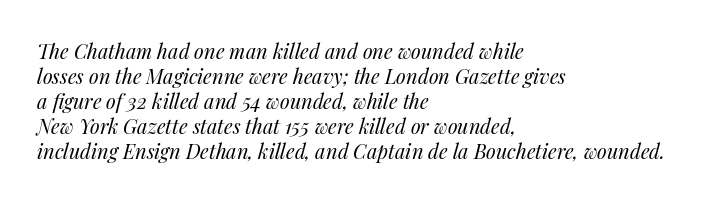
The rendering applies a slant to the glyphs. Normally led — the rows are evenly, conventionally spaced. The strokes are not fattened; the text isn't bold. Beneath every word, the page is bare. Words appear dense and cohesive because spacing is normal. The paragraph has a hard left edge and a soft right edge.
